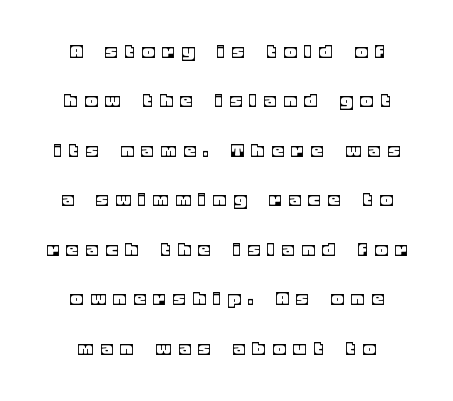
The paragraph shown floats in the horizontal middle. In terms of posture, this sample is upright. This block would shrink considerably if given ordinary leading; it's expanded now. These lines have a slow, spaced-out rhythm from letter to letter.
